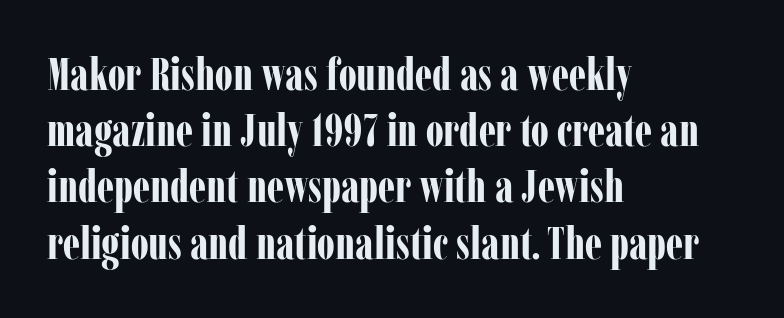
{"serif": "yes", "italic": "no", "bold": "yes", "weight": "bold", "width": "condensed", "stroke_contrast": "low", "x_height": "medium", "monospaced": "no", "underline": "no", "align": "left", "line_spacing": "normal", "line_spacing_ratio": 1.25, "letter_spacing": "normal", "letter_spacing_em": 0.0, "glyph_px": 45}
